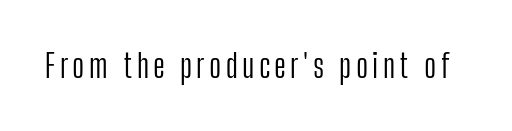
Check where the strokes stop: nothing finishes them off — pure sans. No chunkiness to these letters — they're not bold. Note the varied advance widths — an 'i' is clearly narrower than an 'm'. Letters rest on an invisible, unmarked baseline. Style check: upright.
